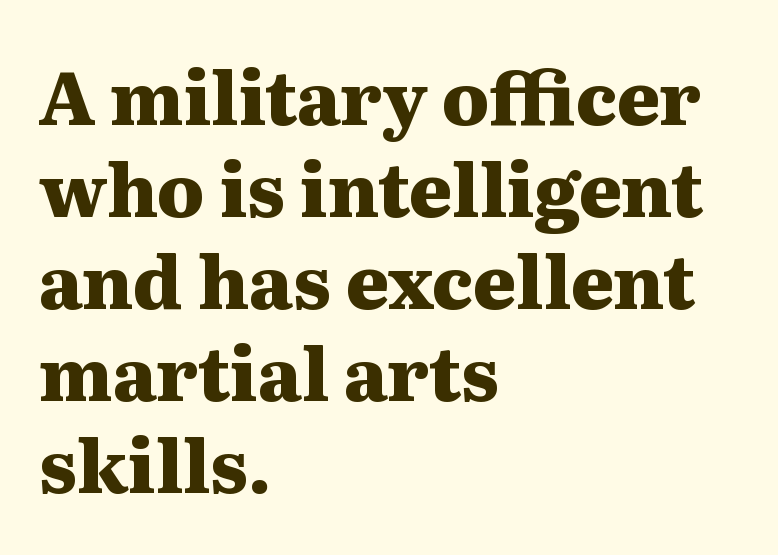
Q: Is the text bold? A: Yes.
Q: Is the text italic (slanted)? A: No, it is upright.
Q: Is the typeface a serif or a sans-serif typeface? A: Serif.
Q: Is the text underlined? A: No.
Q: How is the paragraph aligned? A: Left-aligned.
Q: Is the spacing between letters normal or unusually wide? A: Normal.
Q: Is the spacing between lines tight, normal or loose? A: Normal.
Q: Width (condensed, normal, or wide)? A: Wide.
Q: Stroke contrast? A: Medium.
Q: x-height? A: Medium.
Q: Monospaced? A: No.
